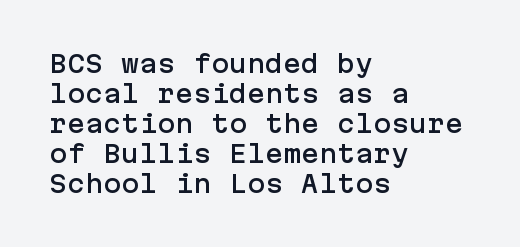
The lines in this sample share a left origin and differ only in where they stop. Tracking here is standard; glyphs follow each other at the usual distance. How would I describe the line gaps? Plain and ordinary. You can tell it's not italic because the verticals are truly vertical.
